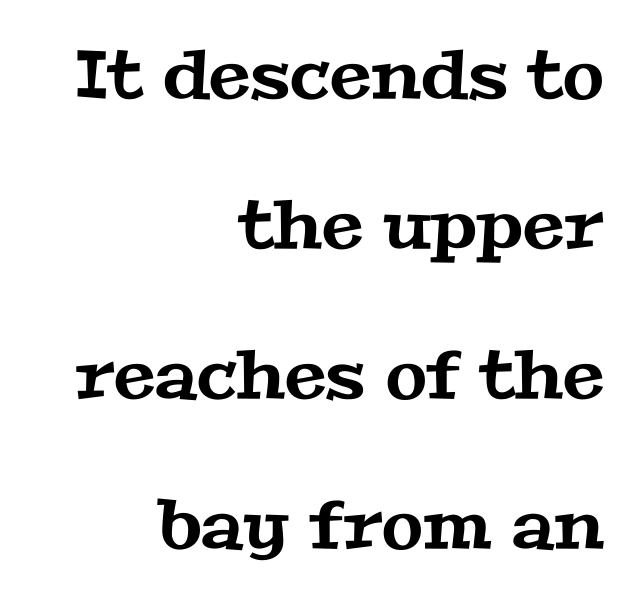
The image shows 67 px wide serif type; set right-aligned, loose line spacing (2.24x), normal letter spacing, not underlined; medium stroke contrast and a medium x-height.
